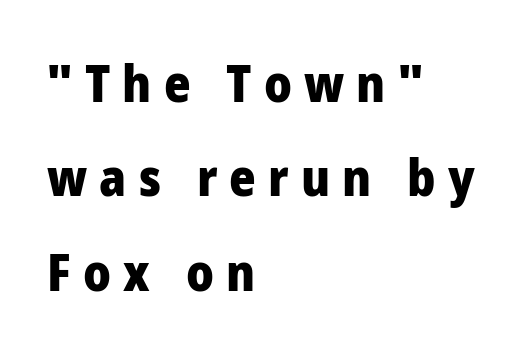
The image shows 51 px heavy sans-serif type, upright; set left-aligned, line spacing 1.85x, unusually wide letter spacing (+0.24 em), not underlined; low stroke contrast and a medium x-height.
